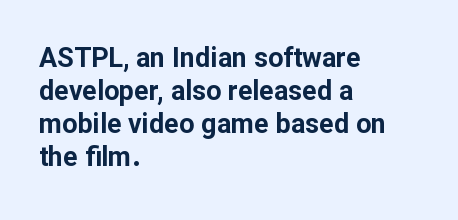
Words float on clear page, feet unadorned. Does the lettering tilt? It doesn't — this is upright. Visually the block forms a straight wall on the left and a jagged coastline on the right. These words are printed bold, with thick strokes throughout. Characters follow at the spacing the type designer built in.
